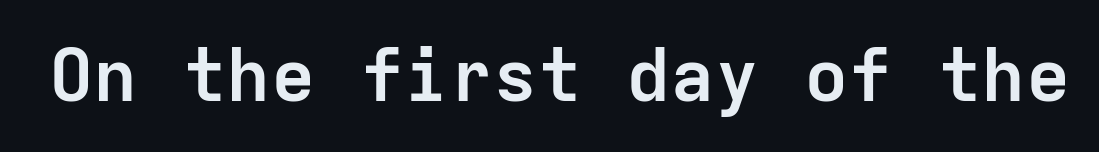
Q: Is the text bold? A: Yes.
Q: Is the text italic (slanted)? A: No, it is upright.
Q: Is the typeface a serif or a sans-serif typeface? A: Sans-serif.
Q: Is the text underlined? A: No.
Q: Is the spacing between letters normal or unusually wide? A: Normal.
Q: Width (condensed, normal, or wide)? A: Normal.
Q: Stroke contrast? A: Low.
Q: x-height? A: Medium.
Q: Monospaced? A: Yes.
